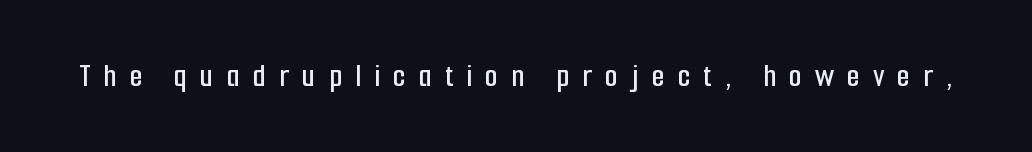
{"serif": "no", "italic": "no", "width": "condensed", "stroke_contrast": "low", "x_height": "medium", "monospaced": "no", "underline": "no", "letter_spacing": "wide", "letter_spacing_em": 0.38, "glyph_px": 34}
